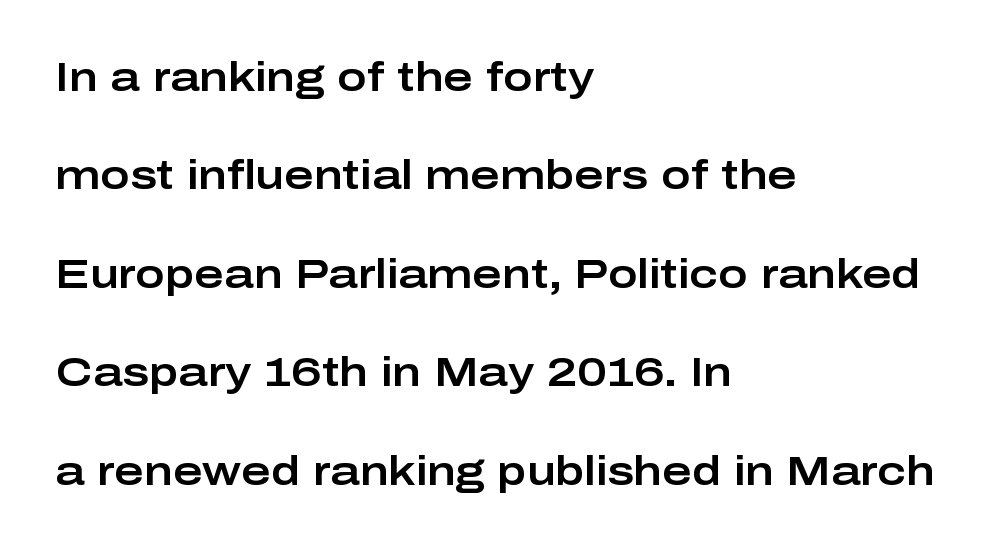
Q: Is the text italic (slanted)? A: No, it is upright.
Q: Is the typeface a serif or a sans-serif typeface? A: Sans-serif.
Q: Is the text underlined? A: No.
Q: How is the paragraph aligned? A: Left-aligned.
Q: Is the spacing between letters normal or unusually wide? A: Normal.
Q: Is the spacing between lines tight, normal or loose? A: Loose.
Q: Width (condensed, normal, or wide)? A: Wide.
Q: Stroke contrast? A: Low.
Q: x-height? A: Medium.
Q: Monospaced? A: No.
